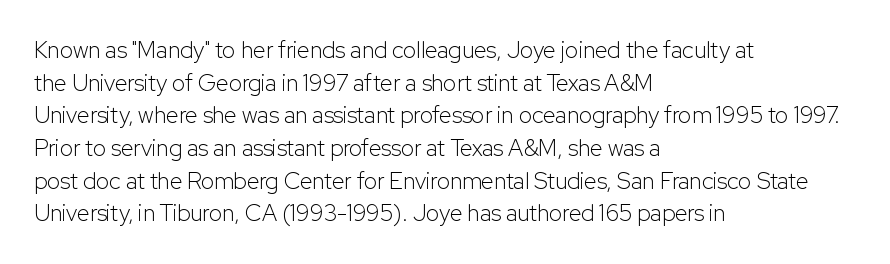
{"italic": "no", "bold": "no", "underline": "no", "align": "left", "line_spacing": "normal", "line_spacing_ratio": 1.42, "letter_spacing": "normal", "letter_spacing_em": 0.0, "glyph_px": 23}
